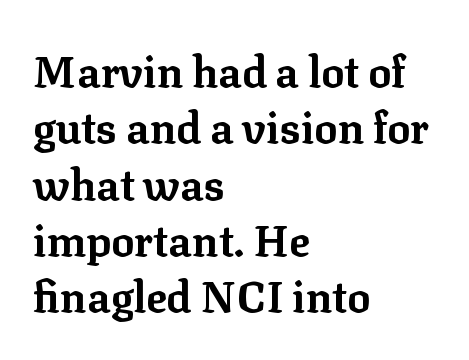
{"serif": "yes", "italic": "no", "bold": "yes", "weight": "bold", "width": "normal", "stroke_contrast": "low", "x_height": "medium", "monospaced": "no", "underline": "no", "align": "left", "line_spacing": "normal", "line_spacing_ratio": 1.31, "letter_spacing": "normal", "letter_spacing_em": 0.0, "glyph_px": 43}
